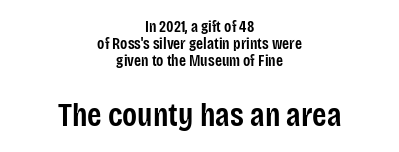
No word sits above an underline. Does the type have serifs? No, each stem ends abruptly. A typesetter would call this proportional, since set widths differ per character. In this sample the second text group is rendered at the bigger scale. The lines are packed closely together with very little leading. It's the straight-up-and-down kind of type.
